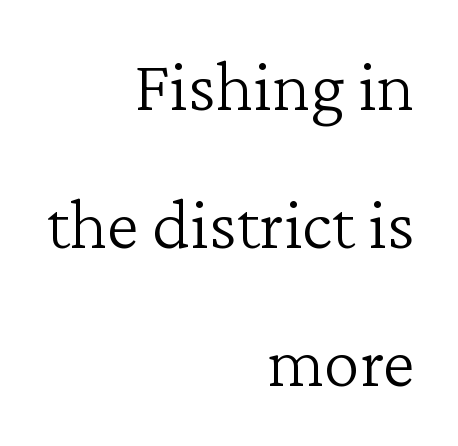
{"serif": "yes", "italic": "no", "bold": "no", "weight": "light", "width": "normal", "stroke_contrast": "low", "x_height": "medium", "monospaced": "no", "underline": "no", "align": "right", "line_spacing_ratio": 1.89, "letter_spacing": "normal", "letter_spacing_em": 0.0, "glyph_px": 73}
